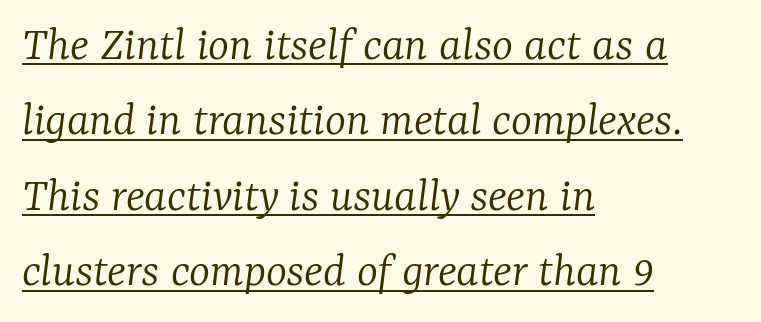
The font family rendered here belongs to the serif group. Is this a heavy cut? Hardly; it is regular or lighter. The letters advance in unequal steps, a hallmark of proportional type. Letter spacing: default. Reading down the block, your eye returns to a fixed left position each line.
